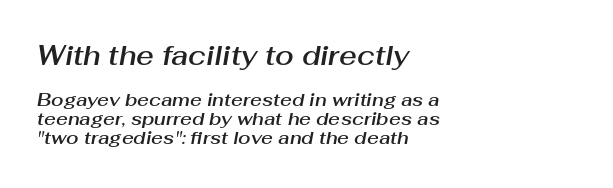
The image shows 27 px text type, italic (leaning right); set left-aligned, tight line spacing (1.06x), normal letter spacing, not underlined; the first (top) block is 1.5x larger.
